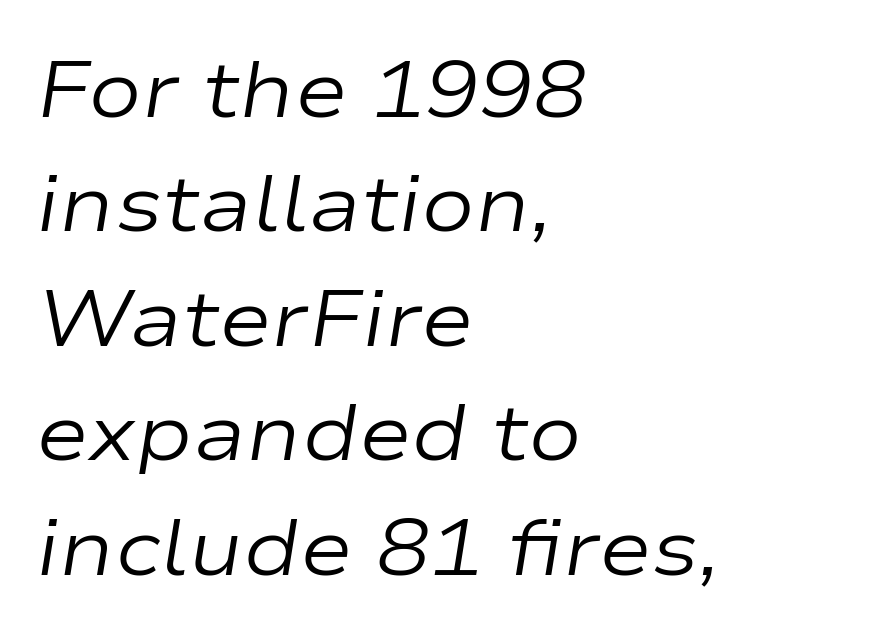
What stands out about the letter spacing? Nothing — it is the standard amount. There's an unmistakable incline to the writing here. All the whitespace from short lines collects on the right. Rule under the text: the space is simply empty. Each new line begins a customary step beneath the previous one.
